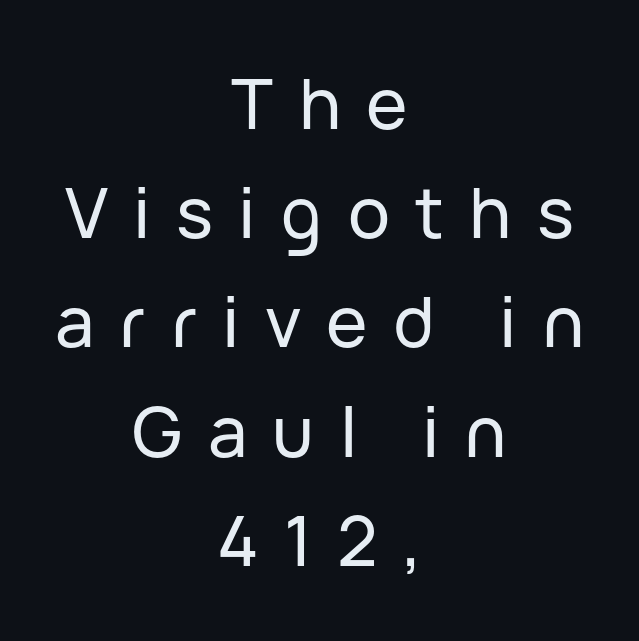
The image shows 70 px sans-serif type, upright; set centered, normal line spacing (1.56x), unusually wide letter spacing (+0.36 em), not underlined; low stroke contrast and a medium x-height.
